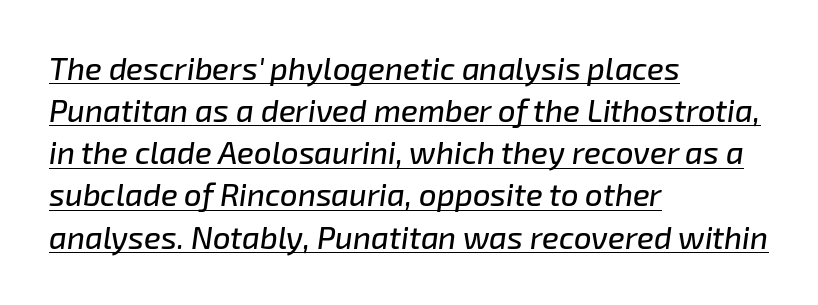
The image shows 31 px text type, italic (leaning right); set left-aligned, normal line spacing (1.36x), normal letter spacing, underlined; low stroke contrast and a medium x-height.
